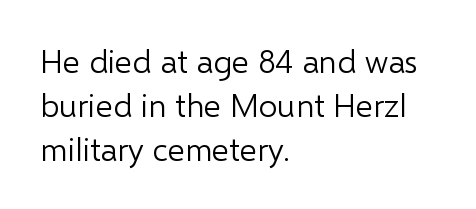
{"serif": "no", "italic": "no", "bold": "no", "weight": "light", "width": "normal", "stroke_contrast": "low", "x_height": "medium", "monospaced": "no", "underline": "no", "align": "left", "line_spacing": "normal", "line_spacing_ratio": 1.34, "letter_spacing": "normal", "letter_spacing_em": 0.0, "glyph_px": 33}
